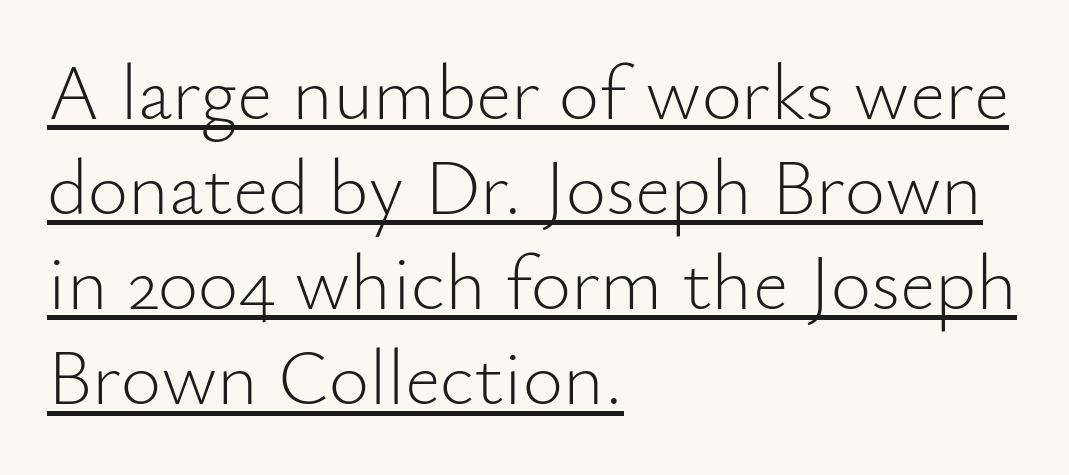
The image shows 78 px light sans-serif type, upright; set left-aligned, line spacing 1.22x, normal letter spacing, underlined; low stroke contrast and a small x-height.
